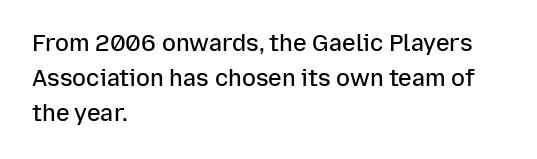
Summary of weight: moderately heavy, a semibold. You could call the tracking neutral — neither tight nor loose. Unmarked baselines from the first word to the last. Quick note: interline space is typical.
